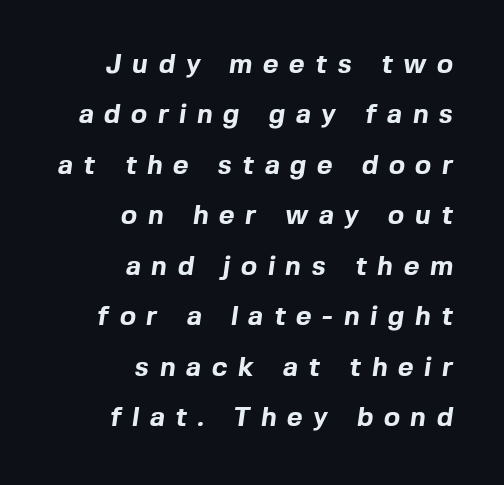
{"bold": "yes", "underline": "no", "align": "right", "line_spacing_ratio": 1.87, "letter_spacing": "wide", "letter_spacing_em": 0.39, "glyph_px": 27}
